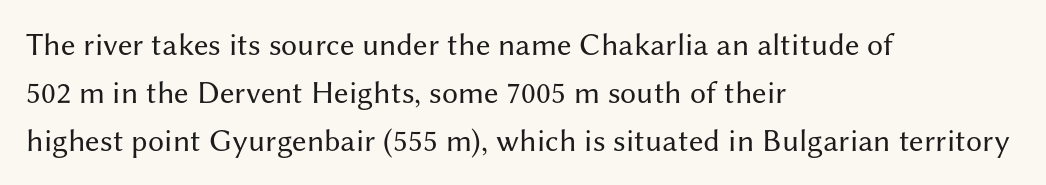
The image shows 32 px regular-weight sans-serif type, upright; set left-aligned, normal line spacing (1.5x), normal letter spacing, not underlined; medium stroke contrast and a medium x-height.
